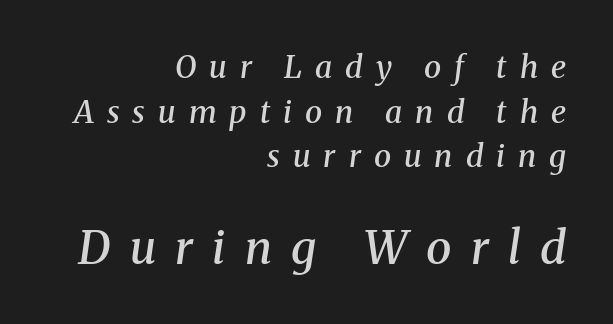
The image shows 46 px semibold serif type, italic (leaning right); set right-aligned, normal line spacing (1.44x), unusually wide letter spacing (+0.42 em), not underlined; the second (bottom) block is 1.48x larger; medium stroke contrast and a medium x-height.
